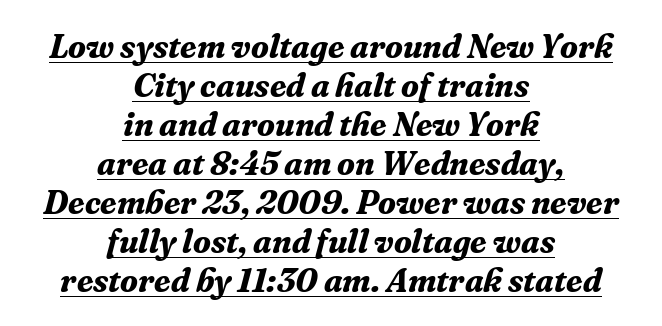
The face used here has the dense, thick strokes of a bold. Observe the lean: these are italic letterforms. The paragraph shown floats in the horizontal middle. Every word sits above its own underline. Observe the serifs anchoring each vertical stroke in this sample.
